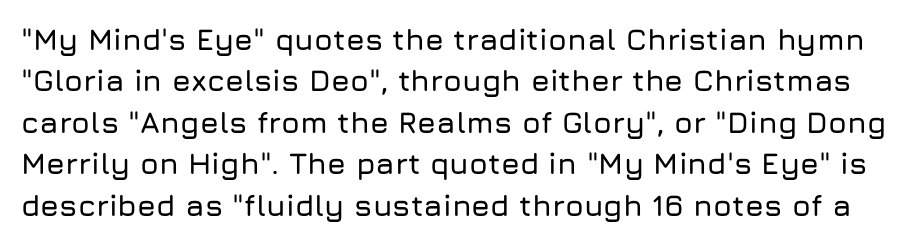
The image shows 30 px sans-serif type, upright; set normal line spacing (1.38x), normal letter spacing, not underlined; low stroke contrast and a medium x-height.
